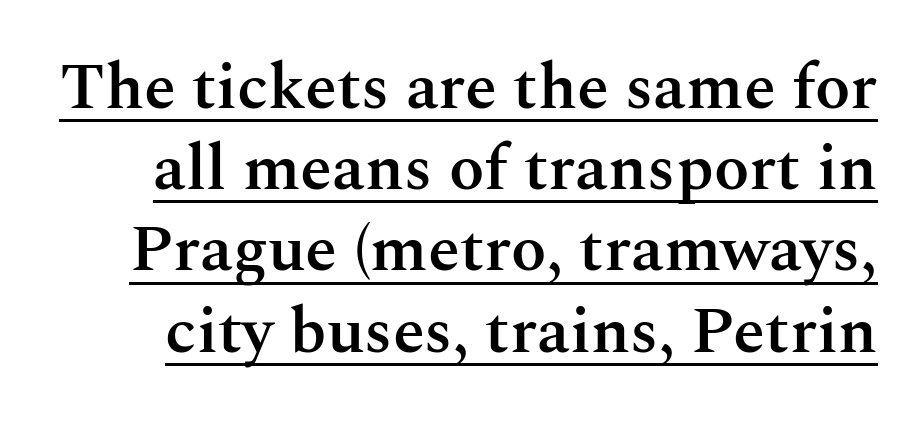
Q: Is the text bold? A: Semi-bold.
Q: Is the text italic (slanted)? A: No, it is upright.
Q: Is the typeface a serif or a sans-serif typeface? A: Serif.
Q: Is the text underlined? A: Yes.
Q: Is the spacing between letters normal or unusually wide? A: Normal.
Q: Is the spacing between lines tight, normal or loose? A: Normal.
Q: Width (condensed, normal, or wide)? A: Normal.
Q: Stroke contrast? A: Medium.
Q: x-height? A: Medium.
Q: Monospaced? A: No.
